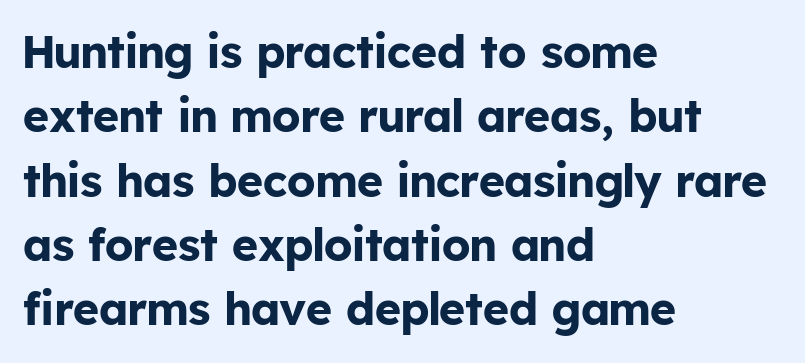
{"serif": "no", "italic": "no", "bold": "yes", "weight": "bold", "width": "normal", "stroke_contrast": "low", "x_height": "medium", "monospaced": "no", "underline": "no", "align": "left", "line_spacing": "normal", "line_spacing_ratio": 1.43, "letter_spacing": "normal", "letter_spacing_em": 0.0, "glyph_px": 45}
